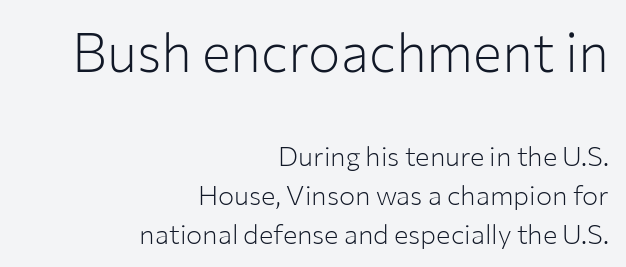
{"serif": "no", "italic": "no", "bold": "no", "weight": "light", "width": "normal", "stroke_contrast": "low", "x_height": "medium", "monospaced": "no", "underline": "no", "align": "right", "line_spacing": "normal", "line_spacing_ratio": 1.44, "letter_spacing": "normal", "letter_spacing_em": 0.0, "larger_block": "first", "size_ratio": 2.0, "glyph_px": 54}
